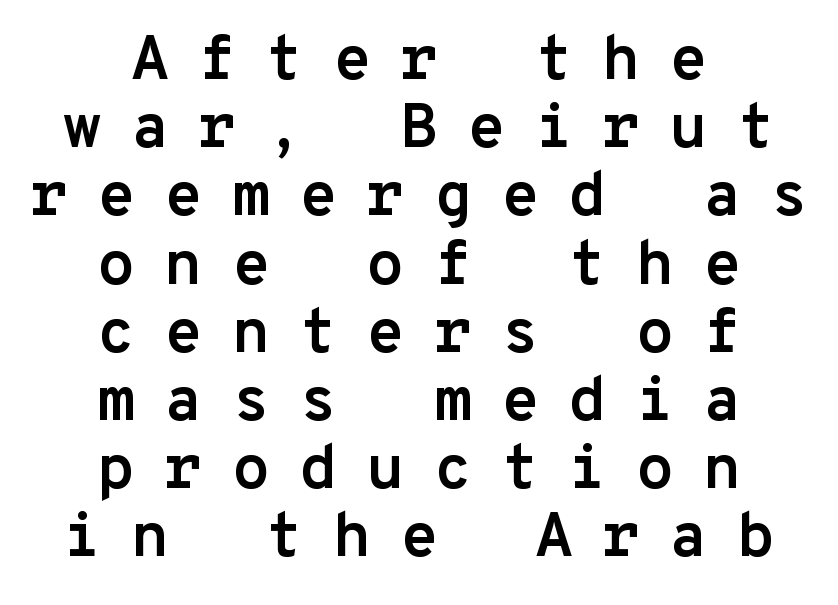
Q: Is the text bold? A: Yes.
Q: Is the text italic (slanted)? A: No, it is upright.
Q: Is the typeface a serif or a sans-serif typeface? A: Sans-serif.
Q: Is the text underlined? A: No.
Q: How is the paragraph aligned? A: Centered.
Q: Is the spacing between letters normal or unusually wide? A: Unusually wide.
Q: Is the spacing between lines tight, normal or loose? A: Tight.
Q: Width (condensed, normal, or wide)? A: Normal.
Q: Stroke contrast? A: Low.
Q: x-height? A: Medium.
Q: Monospaced? A: Yes.
